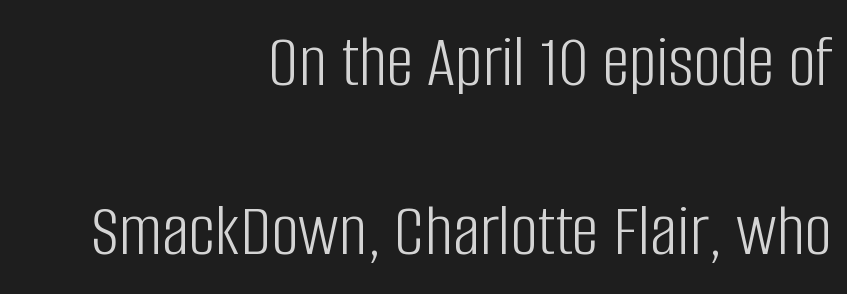
The image shows 76 px light, condensed sans-serif type, upright; set right-aligned, loose line spacing (2.23x), normal letter spacing, not underlined; low stroke contrast and a large x-height.
